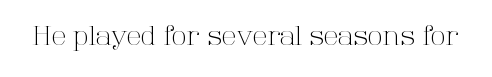
Q: Is the text bold? A: No.
Q: Is the text italic (slanted)? A: No, it is upright.
Q: Is the text underlined? A: No.
Q: Is the spacing between letters normal or unusually wide? A: Normal.
